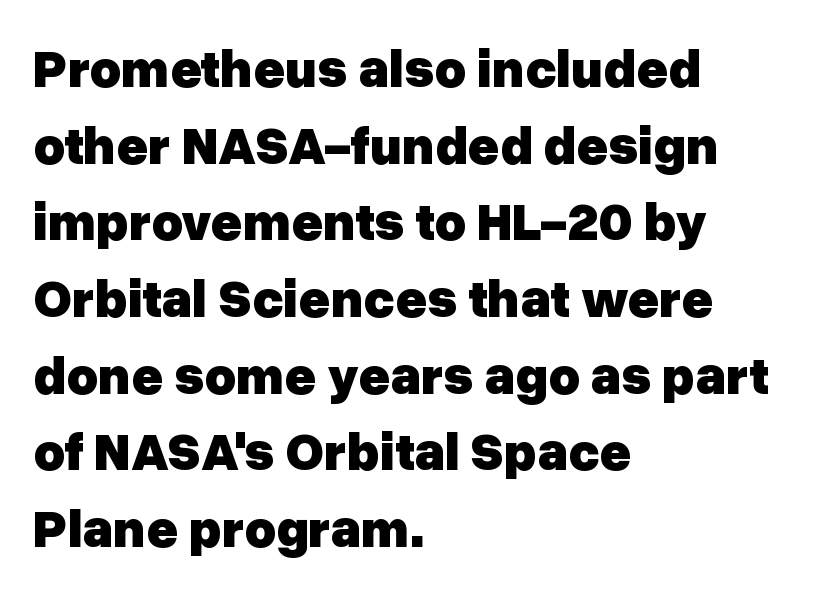
The image shows 54 px heavy sans-serif type, upright; set left-aligned, normal line spacing (1.42x), normal letter spacing, not underlined; low stroke contrast and a medium x-height.
